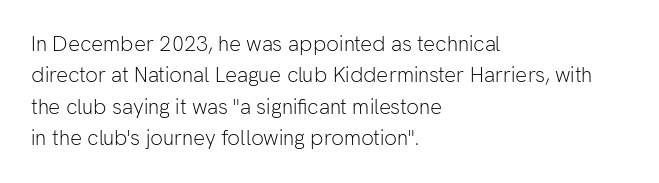
Q: Is the text bold? A: No.
Q: Is the text italic (slanted)? A: No, it is upright.
Q: Is the text underlined? A: No.
Q: How is the paragraph aligned? A: Left-aligned.
Q: Is the spacing between letters normal or unusually wide? A: Normal.
Q: Is the spacing between lines tight, normal or loose? A: Normal.
